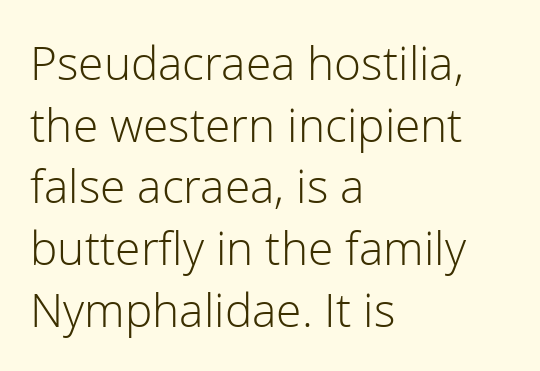
The image shows 46 px light sans-serif type, upright; set left-aligned, normal line spacing (1.34x), normal letter spacing, not underlined; low stroke contrast and a medium x-height.
